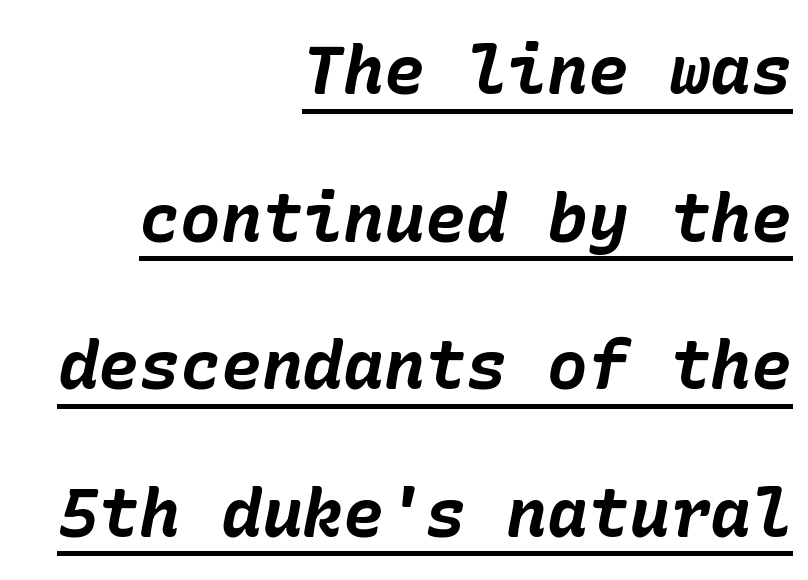
{"italic": "yes", "lean": "right", "slant_degrees": 10, "bold": "yes", "weight": "bold", "width": "normal", "stroke_contrast": "low", "x_height": "medium", "underline": "yes", "align": "right", "line_spacing": "loose", "line_spacing_ratio": 2.17, "letter_spacing": "normal", "letter_spacing_em": 0.0, "glyph_px": 68}
